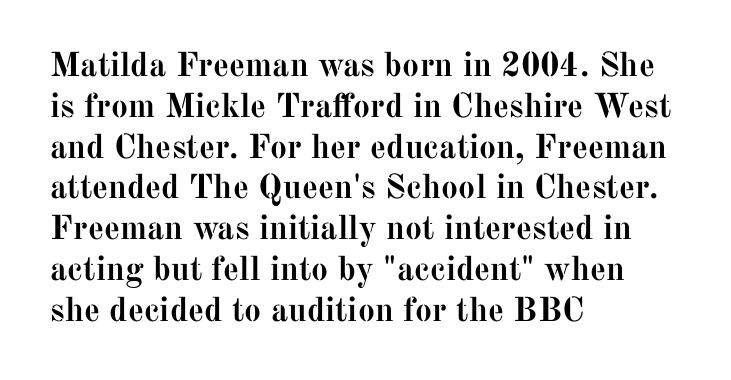
{"serif": "yes", "italic": "no", "bold": "yes", "weight": "semibold", "width": "normal", "stroke_contrast": "medium", "x_height": "medium", "monospaced": "no", "underline": "no", "align": "left", "line_spacing_ratio": 1.2, "letter_spacing": "normal", "letter_spacing_em": 0.0, "glyph_px": 34}
